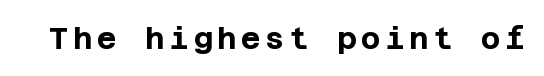
How heavy is the stroke? Heavy — this is a bold. Words float on clear page, feet unadorned. Nope, no serifs anywhere on these letters. The typography opts for an upright posture over an oblique one.
